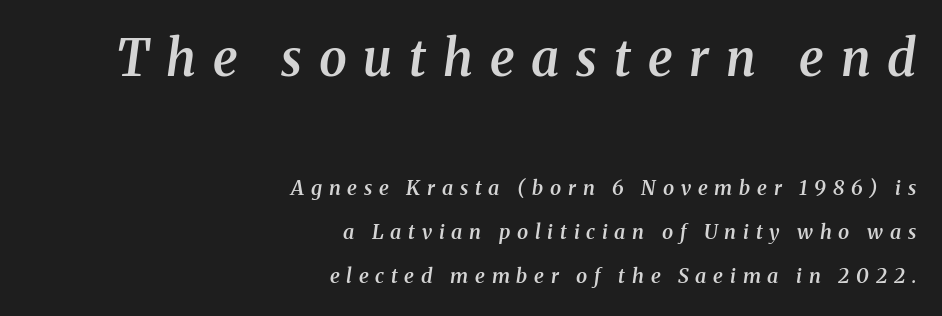
Q: Is the text bold? A: Semi-bold.
Q: Is the text italic (slanted)? A: Yes, it leans right by about 8 degrees.
Q: Is the typeface a serif or a sans-serif typeface? A: Serif.
Q: Is the text underlined? A: No.
Q: How is the paragraph aligned? A: Right-aligned.
Q: Is the spacing between letters normal or unusually wide? A: Unusually wide.
Q: Is the spacing between lines tight, normal or loose? A: Loose.
Q: Which block of text is set in a larger size, the first (top) or the second (bottom)? A: The first (top) one.
Q: Width (condensed, normal, or wide)? A: Normal.
Q: Stroke contrast? A: Medium.
Q: x-height? A: Medium.
Q: Monospaced? A: No.
